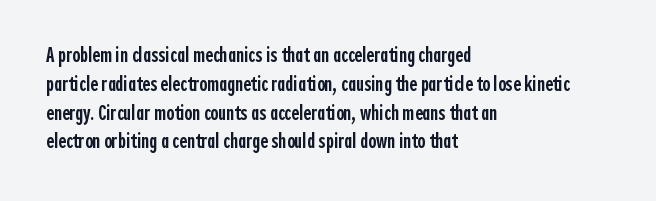
Q: Is the text bold? A: Semi-bold.
Q: Is the text italic (slanted)? A: No, it is upright.
Q: Is the text underlined? A: No.
Q: How is the paragraph aligned? A: Left-aligned.
Q: Is the spacing between letters normal or unusually wide? A: Normal.
Q: Is the spacing between lines tight, normal or loose? A: Normal.
